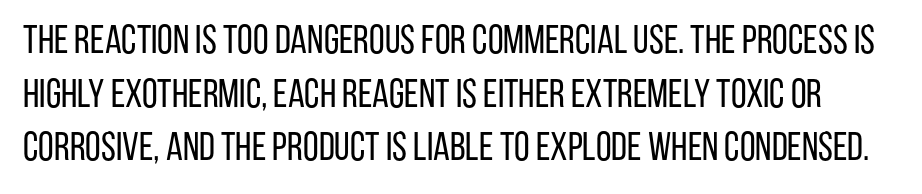
Q: Is the text bold? A: No.
Q: Is the text italic (slanted)? A: No, it is upright.
Q: Is the typeface a serif or a sans-serif typeface? A: Sans-serif.
Q: Is the text underlined? A: No.
Q: Is the spacing between letters normal or unusually wide? A: Normal.
Q: Is the spacing between lines tight, normal or loose? A: Normal.
Q: Width (condensed, normal, or wide)? A: Condensed.
Q: Stroke contrast? A: Low.
Q: x-height? A: Large.
Q: Monospaced? A: No.
